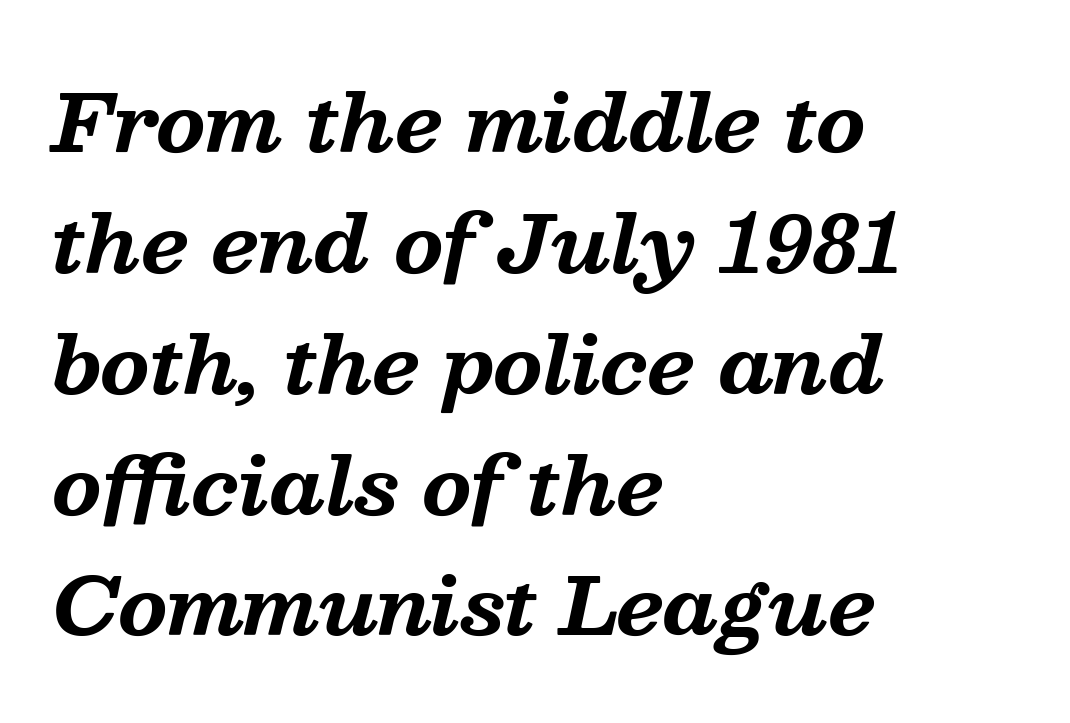
The type family on display is of the serif kind. What stands out about the letter spacing? Nothing — it is the standard amount. Teacher's note: observe the even left margin — that is flush-left alignment. The space between consecutive lines is moderate. The font is running at its bold setting. The rendering applies a slant to the glyphs.
